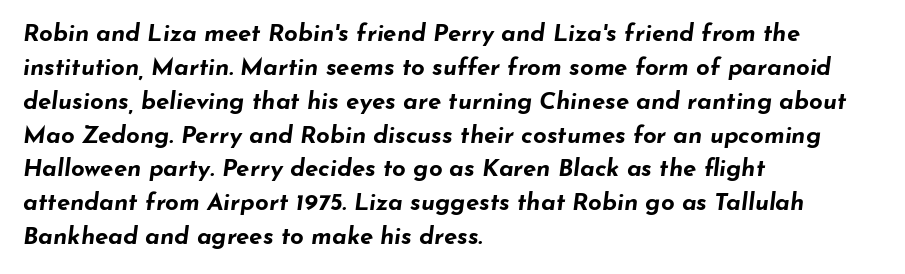
The image shows 24 px bold type, italic (leaning right); set left-aligned, normal line spacing (1.41x), normal letter spacing, not underlined.
